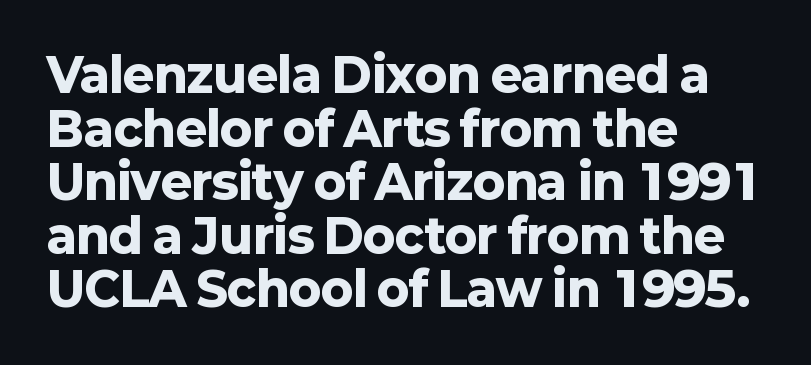
The image shows 47 px heavy sans-serif type, upright; set left-aligned, tight line spacing (1.14x), normal letter spacing, not underlined; low stroke contrast and a medium x-height.
